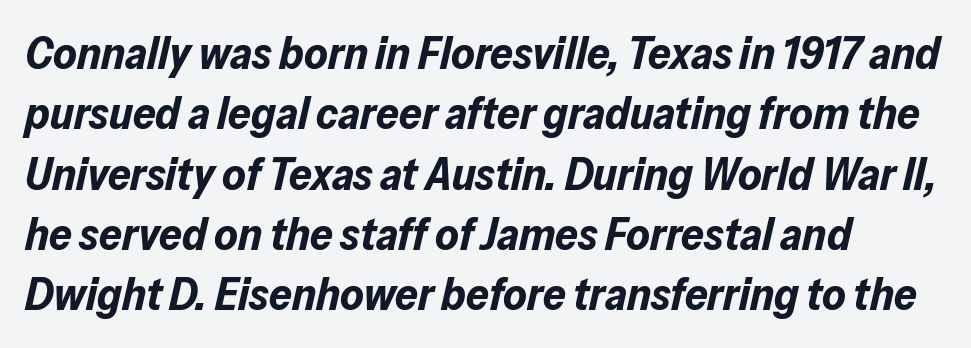
Characters are canted at an angle relative to the baseline's perpendicular. These lines carry a lot of weight — the face is fully bold. The string is rendered with underlining switched off. No extra tracking has been applied to these lines. The text block is weighted toward the left margin, trailing off unevenly rightward. The space between consecutive lines is moderate.
